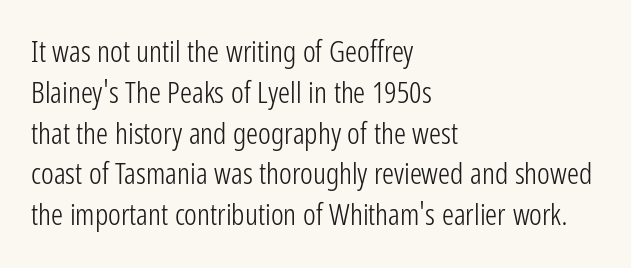
The image shows 30 px light, condensed sans-serif type, upright; set left-aligned, normal line spacing (1.36x), normal letter spacing, not underlined; low stroke contrast and a medium x-height.
